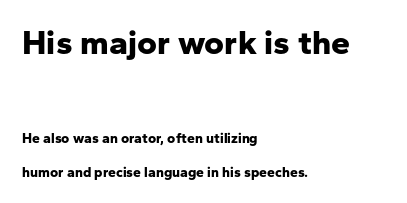
Each new line begins a long way beneath the previous one. Typesetter's note — upper block bumped up in size, lower block left smaller. Character widths vary here, with narrow letters taking less room than wide ones. Characters follow at the spacing the type designer built in. Tall strokes in this sample are plumb rather than angled. Line beginnings align vertically; line endings do not.
